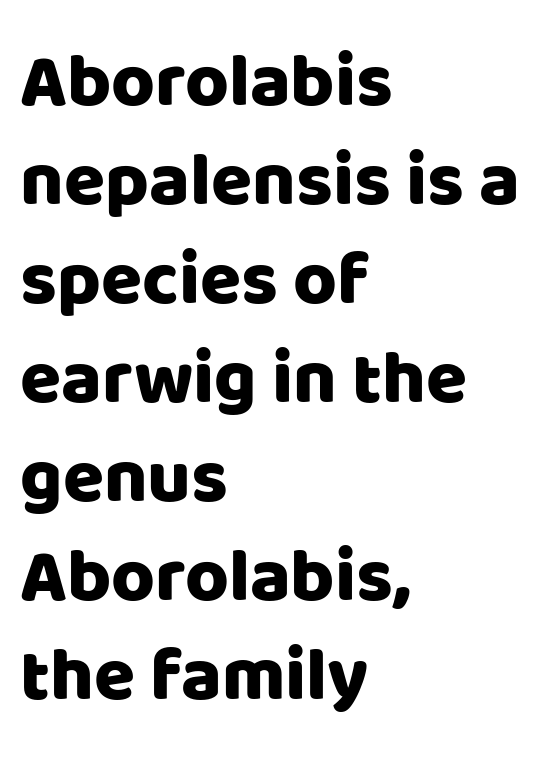
Summary of vertical rhythm: regular, with standard interline spacing. The setting favours the left margin, as ordinary paragraphs usually do. Tall strokes in this sample are plumb rather than angled. Proportional: the letters do not fall into vertical columns. Beneath every word, the page is bare.
